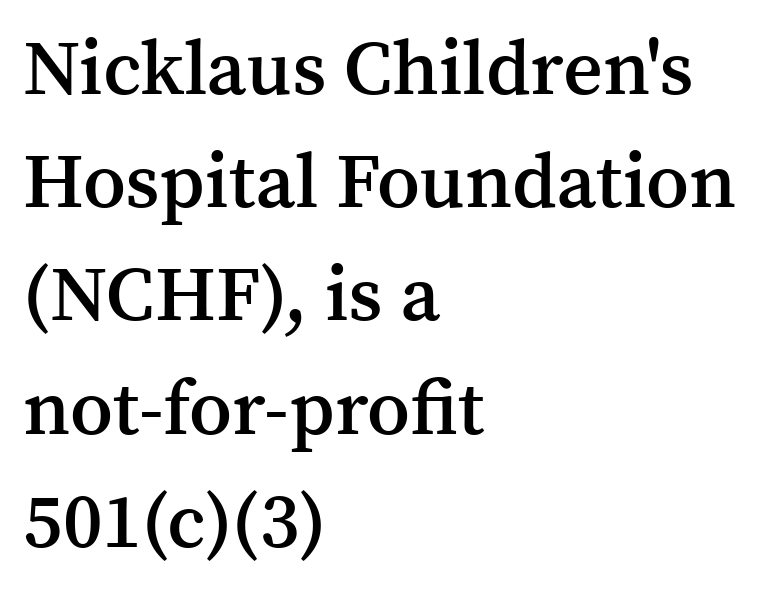
The image shows 77 px semibold serif type, upright; set left-aligned, normal line spacing (1.47x), normal letter spacing, not underlined; medium stroke contrast and a medium x-height.
